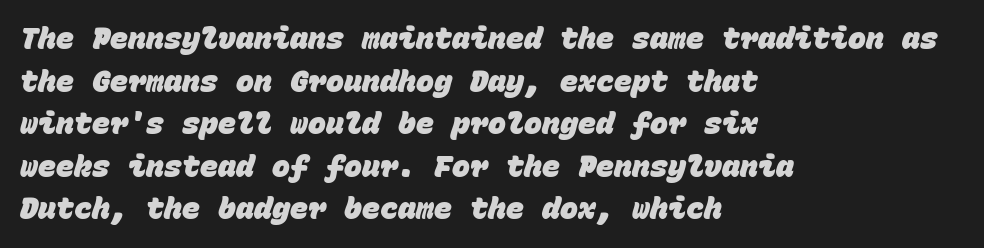
Q: Is the text bold? A: Yes.
Q: Is the typeface a serif or a sans-serif typeface? A: Sans-serif.
Q: Is the text underlined? A: No.
Q: How is the paragraph aligned? A: Left-aligned.
Q: Is the spacing between letters normal or unusually wide? A: Normal.
Q: Is the spacing between lines tight, normal or loose? A: Normal.
Q: Width (condensed, normal, or wide)? A: Normal.
Q: Stroke contrast? A: Low.
Q: x-height? A: Large.
Q: Monospaced? A: Yes.
